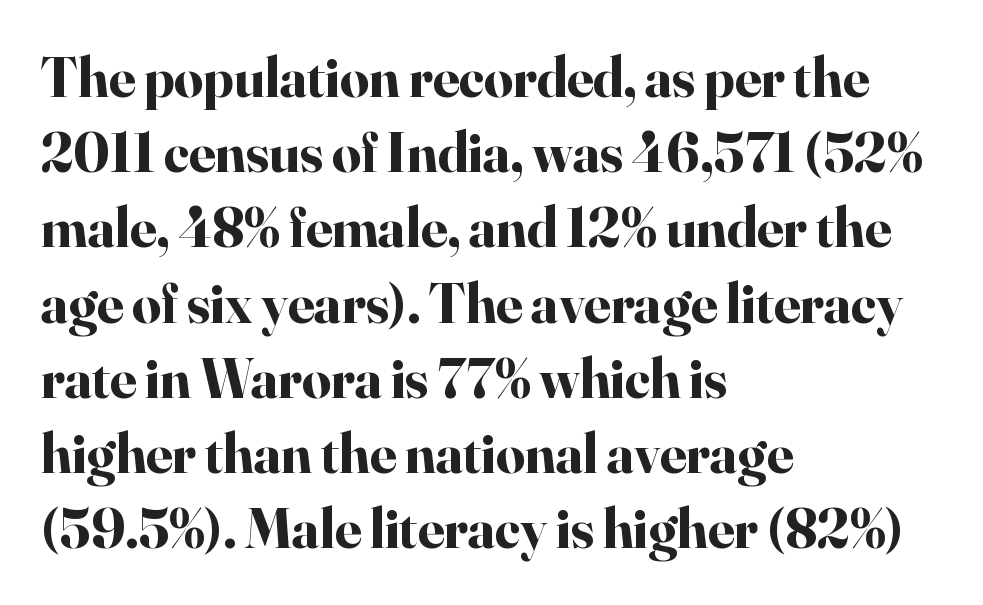
This sample keeps an unexceptional amount of space between lines. Line starts are locked; line ends wander. Underline: absent. You can tell it's not italic because the verticals are truly vertical.
